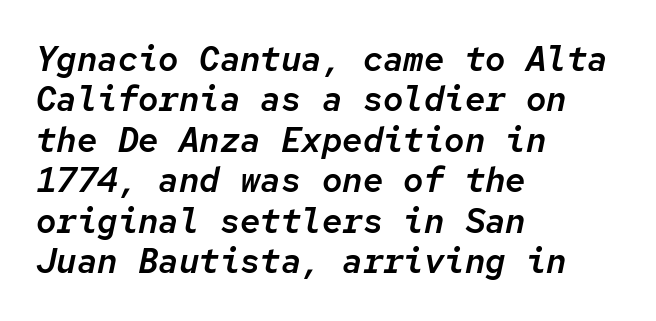
{"italic": "yes", "lean": "right", "slant_degrees": 12, "width": "normal", "stroke_contrast": "low", "x_height": "medium", "monospaced": "yes", "underline": "no", "align": "left", "line_spacing_ratio": 1.19, "letter_spacing": "normal", "letter_spacing_em": 0.0, "glyph_px": 34}
